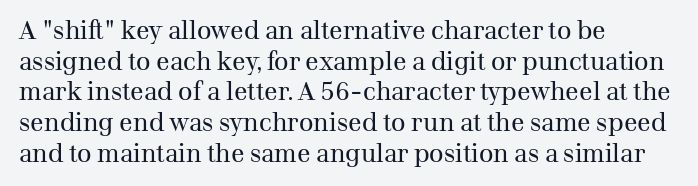
The letters look calm and open, with moderate or lighter stems. Descenders are the only things crossing below the line. Left-aligned paragraph, ragged on the right. Short note: letters normally spaced.
